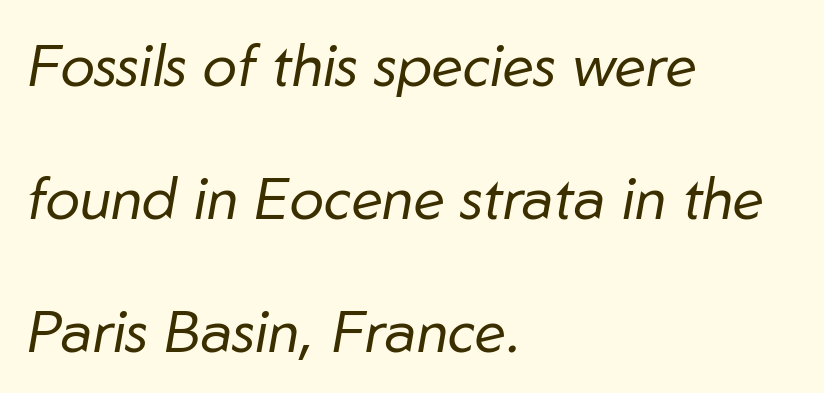
The image shows 58 px regular-weight type, italic (leaning right); set left-aligned, loose line spacing (2.29x), normal letter spacing, not underlined; low stroke contrast and a medium x-height.
